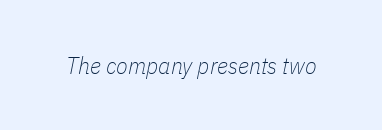
{"italic": "yes", "lean": "right", "slant_degrees": 11, "bold": "no", "underline": "no", "letter_spacing": "normal", "letter_spacing_em": 0.0, "glyph_px": 24}
